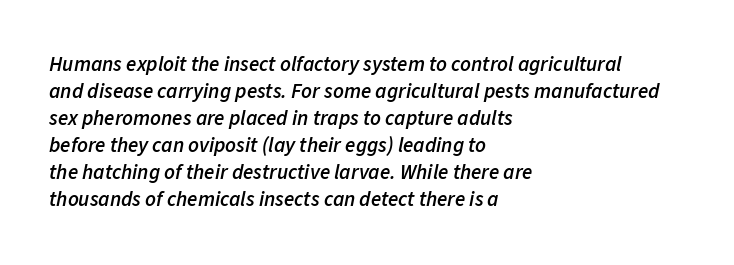
The space directly below the letters is spotless. Set as a demibold, roughly 600 on the weight scale. When letters slant like this, we call the style italic. Students, observe: this is what conventionally led text looks like.
